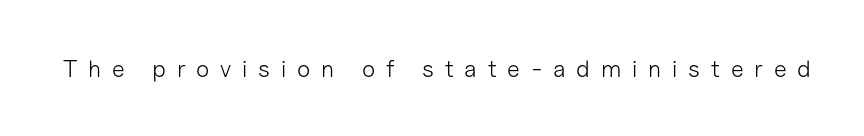
Q: Is the text bold? A: No.
Q: Is the text italic (slanted)? A: No, it is upright.
Q: Is the text underlined? A: No.
Q: Is the spacing between letters normal or unusually wide? A: Unusually wide.
